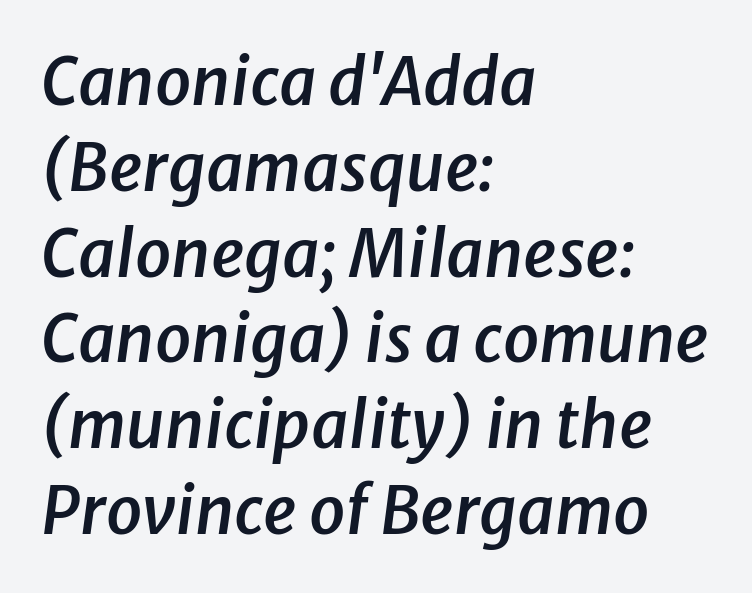
The image shows 65 px semibold type, italic (leaning right); set left-aligned, normal line spacing (1.32x), normal letter spacing, not underlined; low stroke contrast and a medium x-height.
